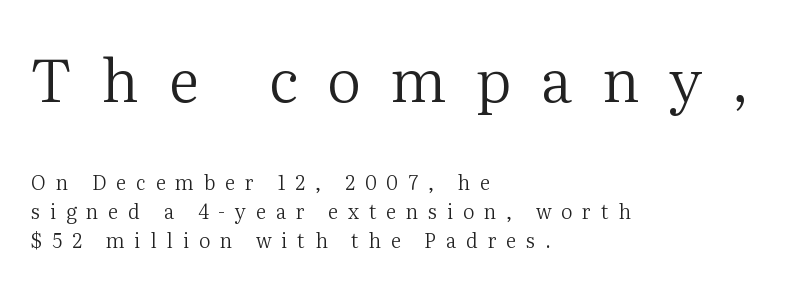
Honestly, the letter spacing is so wide it's the main thing you notice. The lettering stays uniformly vertical, giving the passage a roman look. A light-to-regular cut is what we see here. Compared with a centered layout, this one pins lines to the left instead. A typesetter would call this proportional, since set widths differ per character. Stroke terminals: seriffed.
